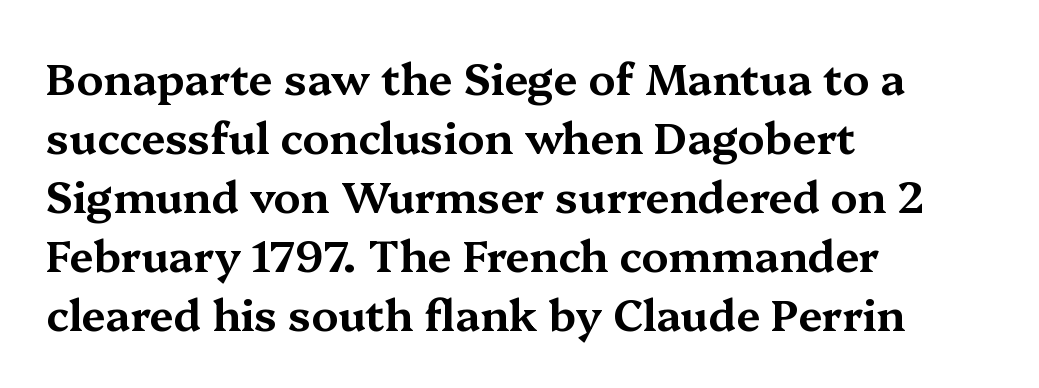
{"serif": "yes", "italic": "no", "width": "wide", "stroke_contrast": "medium", "x_height": "medium", "monospaced": "no", "underline": "no", "align": "left", "line_spacing": "normal", "line_spacing_ratio": 1.37, "letter_spacing": "normal", "letter_spacing_em": 0.0, "glyph_px": 43}
